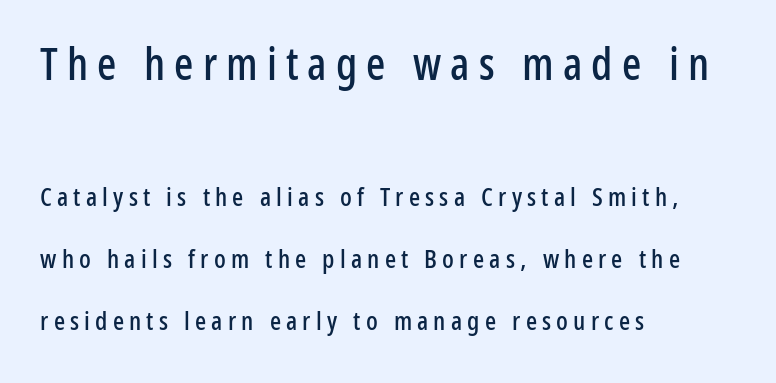
The image shows 45 px condensed sans-serif type, upright; set left-aligned, loose line spacing (2.38x), unusually wide letter spacing (+0.2 em), not underlined; the first (top) block is 1.73x larger; low stroke contrast and a medium x-height.
